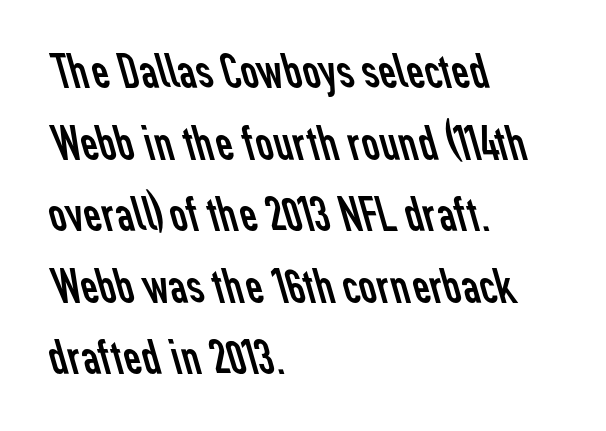
{"serif": "no", "bold": "no", "weight": "regular", "width": "normal", "stroke_contrast": "low", "x_height": "medium", "monospaced": "no", "underline": "no", "align": "left", "line_spacing": "normal", "line_spacing_ratio": 1.46, "letter_spacing": "normal", "letter_spacing_em": 0.0, "glyph_px": 49}
